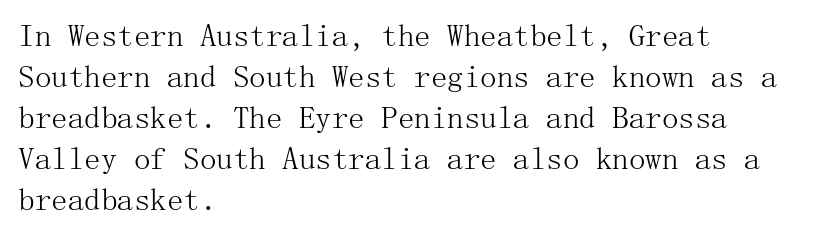
{"serif": "yes", "italic": "no", "bold": "no", "weight": "light", "width": "normal", "stroke_contrast": "medium", "x_height": "medium", "underline": "no", "align": "left", "line_spacing_ratio": 1.24, "letter_spacing": "normal", "letter_spacing_em": 0.0, "glyph_px": 33}
